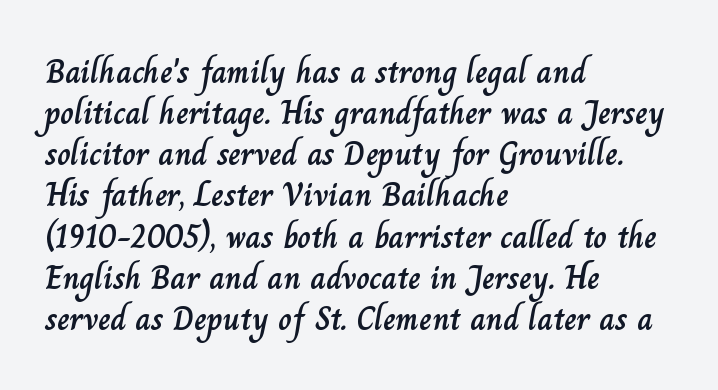
You could not count columns in this text — the font is proportionally spaced. The ragged edge is on the right, which tells us the setting is flush left. The type is set solid horizontally, with unmodified tracking. Underline: absent.
